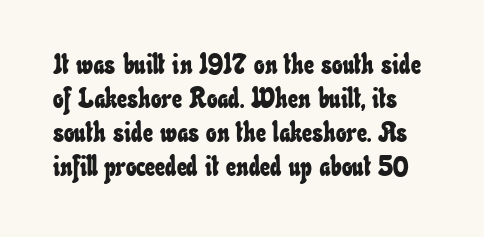
{"width": "condensed", "stroke_contrast": "low", "x_height": "small", "monospaced": "no", "underline": "no", "line_spacing_ratio": 1.22, "letter_spacing": "normal", "letter_spacing_em": 0.0, "glyph_px": 28}
